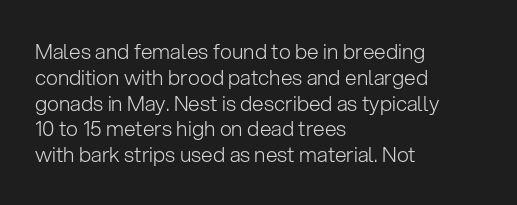
{"italic": "no", "bold": "no", "underline": "no", "align": "left", "line_spacing_ratio": 1.23, "letter_spacing": "normal", "letter_spacing_em": 0.0, "glyph_px": 21}
